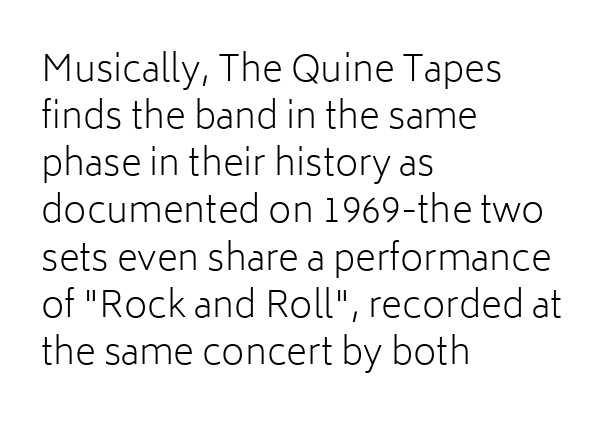
{"serif": "no", "italic": "no", "bold": "no", "weight": "light", "width": "normal", "stroke_contrast": "low", "x_height": "medium", "monospaced": "no", "underline": "no", "align": "left", "line_spacing": "normal", "line_spacing_ratio": 1.31, "letter_spacing": "normal", "letter_spacing_em": 0.0, "glyph_px": 36}
